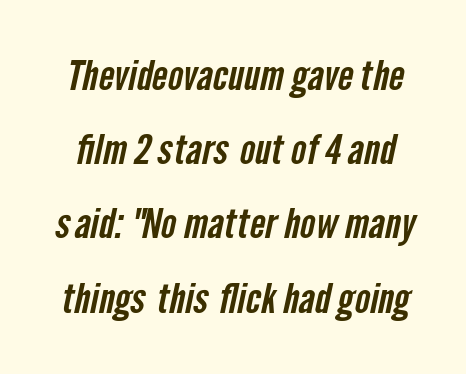
Q: Is the typeface a serif or a sans-serif typeface? A: Sans-serif.
Q: Is the text underlined? A: No.
Q: Is the spacing between letters normal or unusually wide? A: Normal.
Q: Width (condensed, normal, or wide)? A: Condensed.
Q: Stroke contrast? A: Low.
Q: x-height? A: Medium.
Q: Monospaced? A: No.
